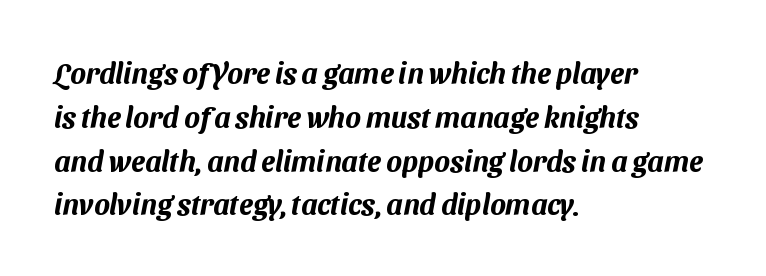
The image shows 29 px sans-serif type; set left-aligned, normal line spacing (1.51x), normal letter spacing, not underlined; medium stroke contrast and a medium x-height.
